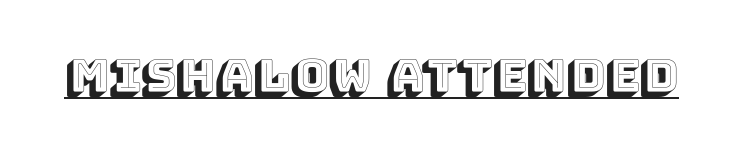
{"italic": "no", "width": "normal", "x_height": "large", "monospaced": "no", "underline": "yes", "letter_spacing": "normal", "letter_spacing_em": 0.0, "glyph_px": 46}
